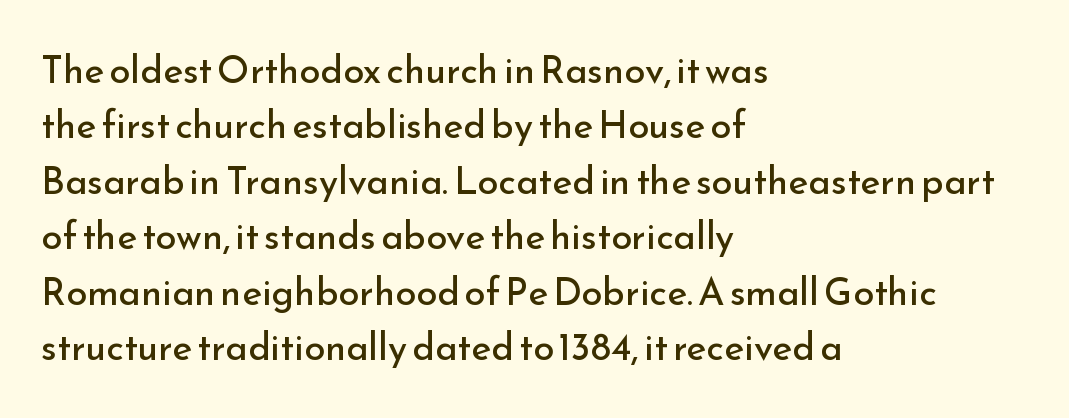
{"serif": "no", "italic": "no", "bold": "no", "weight": "regular", "width": "normal", "stroke_contrast": "low", "x_height": "small", "monospaced": "no", "underline": "no", "align": "left", "line_spacing": "normal", "line_spacing_ratio": 1.46, "letter_spacing": "normal", "letter_spacing_em": 0.0, "glyph_px": 38}
